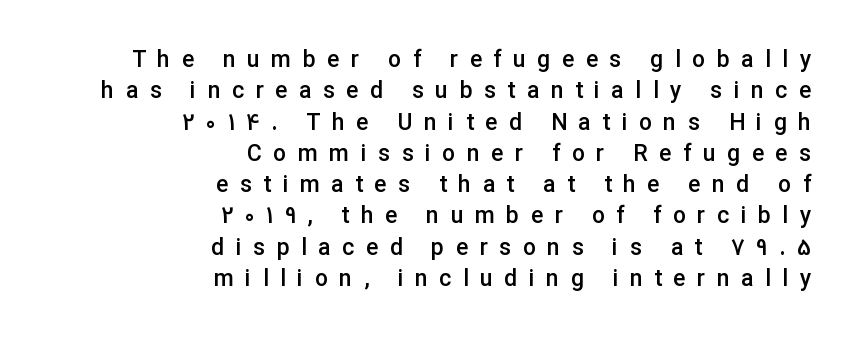
Strokes here are thickened, but only to semibold level. Visually the block forms a straight wall on the right and a jagged coastline on the left. Just letters on the line, the space beneath them empty. Italic? Not at all — the glyphs are vertical. The rendering inserts visible extra space after every character. The passage shown stacks its lines at a standard gap.
